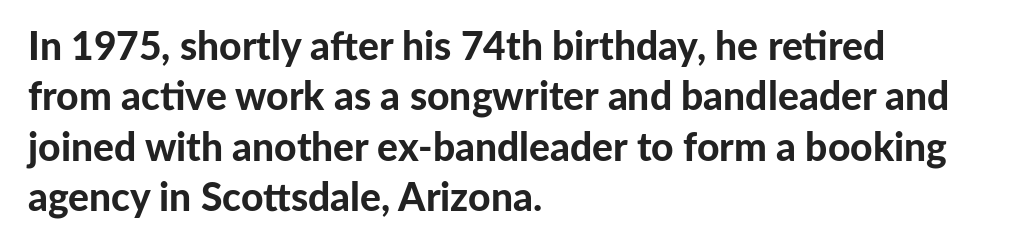
Q: Is the text bold? A: Yes.
Q: Is the text italic (slanted)? A: No, it is upright.
Q: Is the typeface a serif or a sans-serif typeface? A: Sans-serif.
Q: Is the text underlined? A: No.
Q: How is the paragraph aligned? A: Left-aligned.
Q: Is the spacing between letters normal or unusually wide? A: Normal.
Q: Is the spacing between lines tight, normal or loose? A: Normal.
Q: Width (condensed, normal, or wide)? A: Normal.
Q: Stroke contrast? A: Low.
Q: x-height? A: Medium.
Q: Monospaced? A: No.
